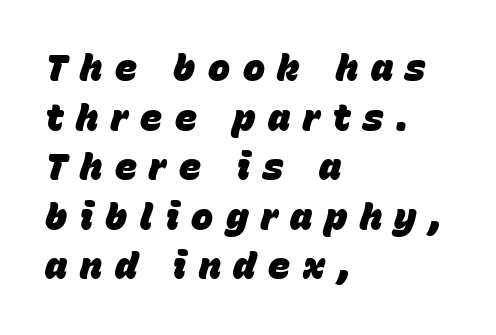
The block of text has a typical density, with ordinary space between rows. Short note: letters widely spaced. The specimen reads as italic at a glance. Here the designer chose a conventional face with non-uniform glyph widths. In terms of weight, the rendering is a true, heavy bold.
